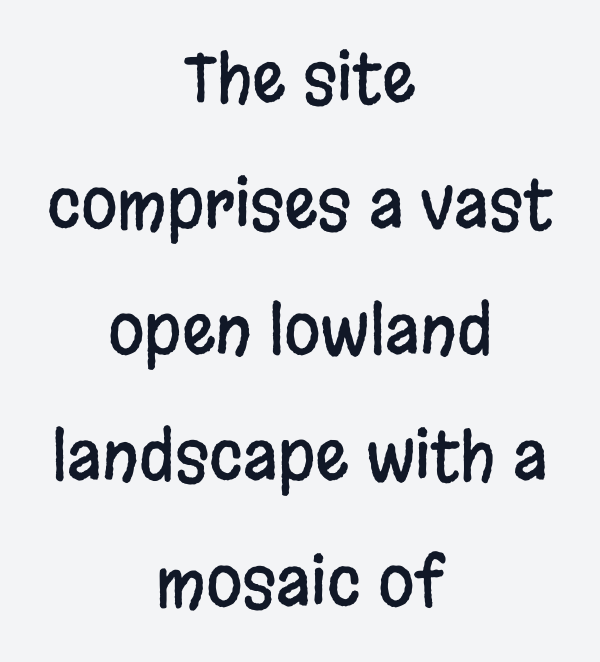
The image shows 66 px condensed sans-serif type, upright; set centered, loose line spacing (1.91x), normal letter spacing, not underlined; low stroke contrast and a large x-height.
